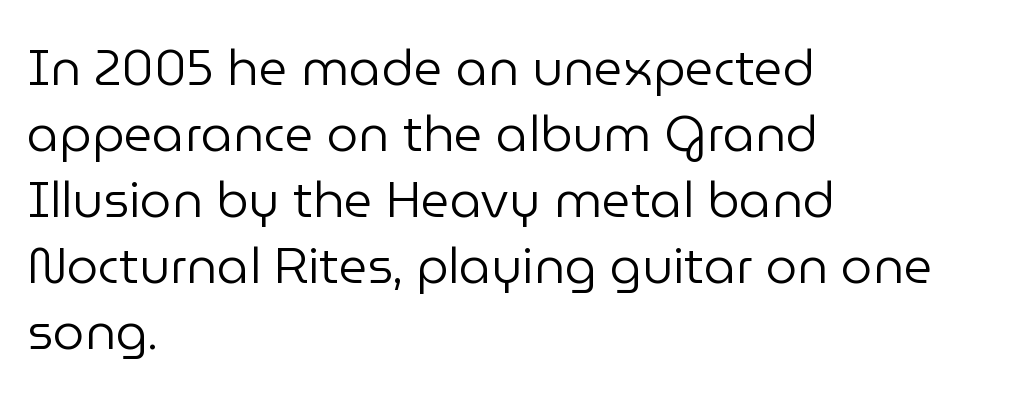
{"serif": "no", "italic": "no", "bold": "no", "weight": "regular", "width": "normal", "stroke_contrast": "low", "x_height": "medium", "monospaced": "no", "underline": "no", "align": "left", "line_spacing": "normal", "line_spacing_ratio": 1.32, "letter_spacing": "normal", "letter_spacing_em": 0.0, "glyph_px": 50}
